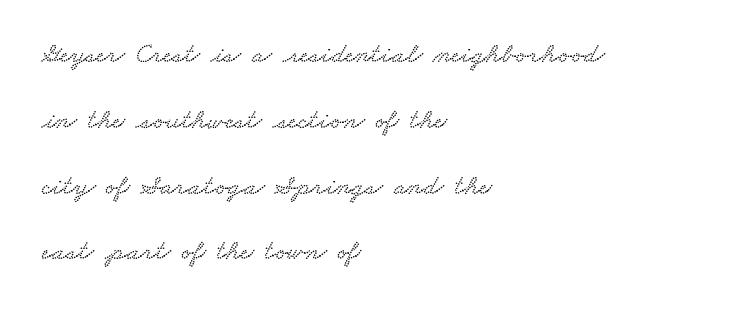
The image shows 28 px wide serif type; set left-aligned, loose line spacing (2.35x), normal letter spacing, not underlined; low stroke contrast and a small x-height.
